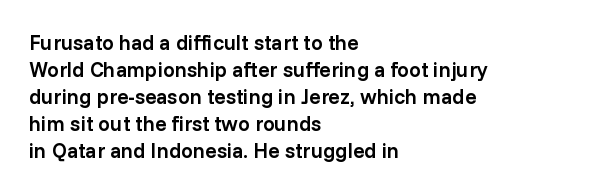
{"italic": "no", "bold": "semi", "underline": "no", "align": "left", "line_spacing": "normal", "line_spacing_ratio": 1.29, "letter_spacing": "normal", "letter_spacing_em": 0.0, "glyph_px": 21}
